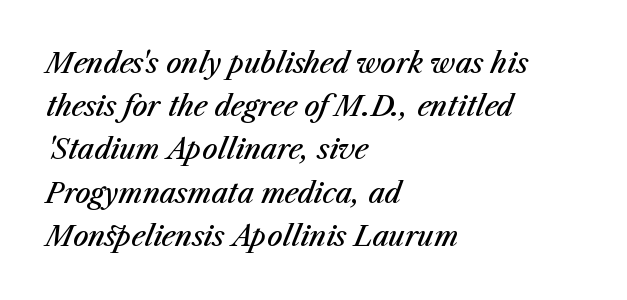
Italic? Definitely — the glyphs are oblique. Regular leading. Words float on clear page, feet unadorned. In terms of letterspacing, this is plain default setting.
